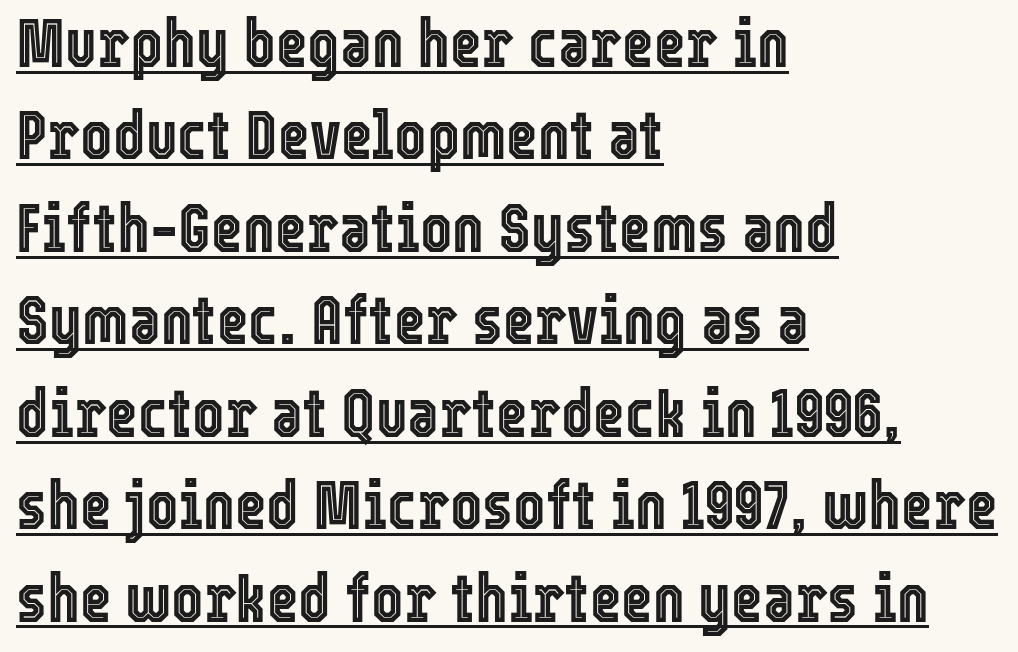
{"italic": "no", "width": "condensed", "x_height": "medium", "monospaced": "no", "underline": "yes", "align": "left", "line_spacing": "normal", "line_spacing_ratio": 1.36, "letter_spacing": "normal", "letter_spacing_em": 0.0, "glyph_px": 68}
